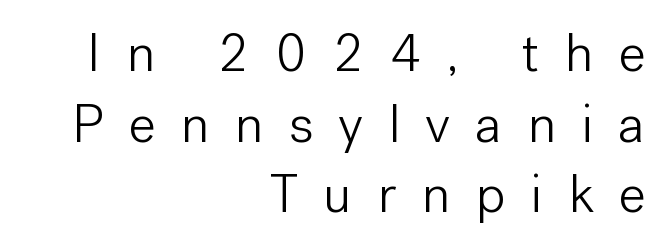
Q: Is the text bold? A: No.
Q: Is the text italic (slanted)? A: No, it is upright.
Q: Is the typeface a serif or a sans-serif typeface? A: Sans-serif.
Q: Is the text underlined? A: No.
Q: How is the paragraph aligned? A: Right-aligned.
Q: Is the spacing between letters normal or unusually wide? A: Unusually wide.
Q: Is the spacing between lines tight, normal or loose? A: Normal.
Q: Width (condensed, normal, or wide)? A: Normal.
Q: Stroke contrast? A: Low.
Q: x-height? A: Medium.
Q: Monospaced? A: No.
